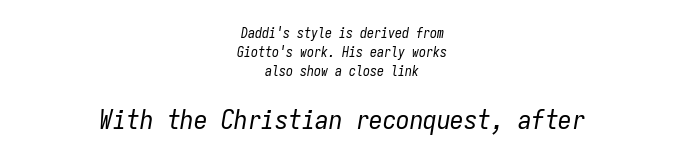
Scale increases going downward across the two blocks. Observe the lean: these are italic letterforms. Alignment: centered. Type without underlining. The face used here is rendered with its standard letterfit.
